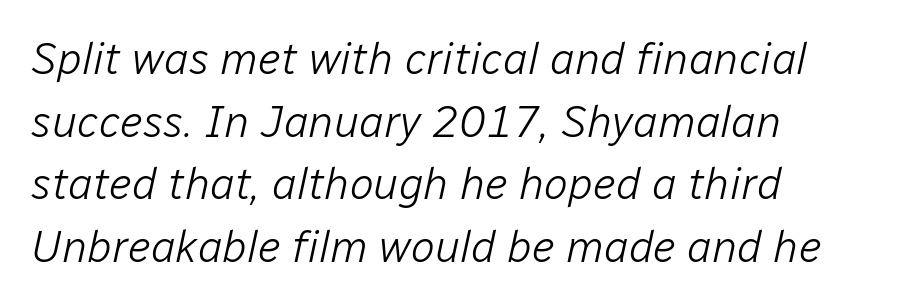
A typesetter would call this leading conventional body-copy spacing. This rendering features lettering with no underline. No heavy texture on the line: the type isn't bold. Notice how the stems are inclined rather than vertical — that's the hallmark of italics. Is the letter spacing exaggerated? No — it looks like the ordinary default.
